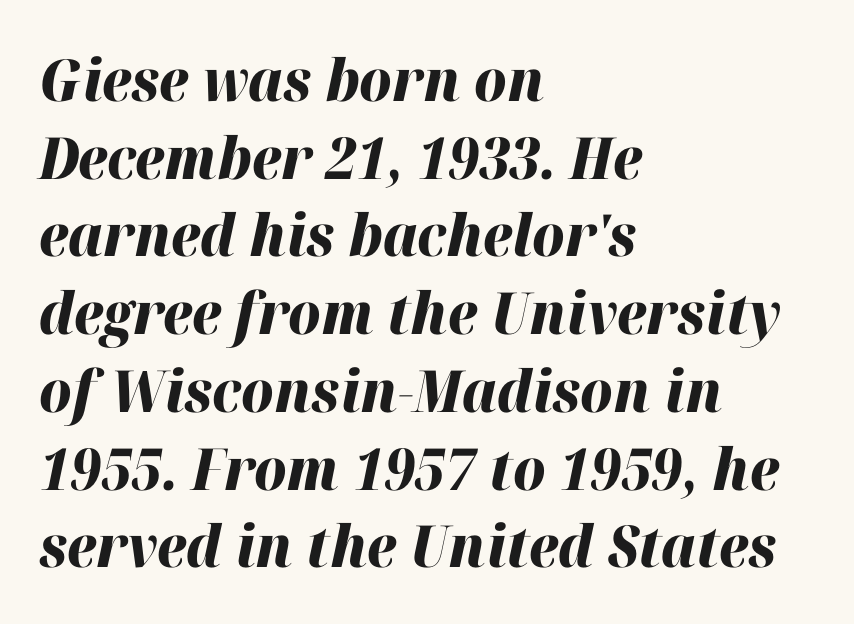
The image shows 58 px heavy type, italic (leaning right); set left-aligned, normal line spacing (1.34x), normal letter spacing, not underlined; high stroke contrast and a medium x-height.
